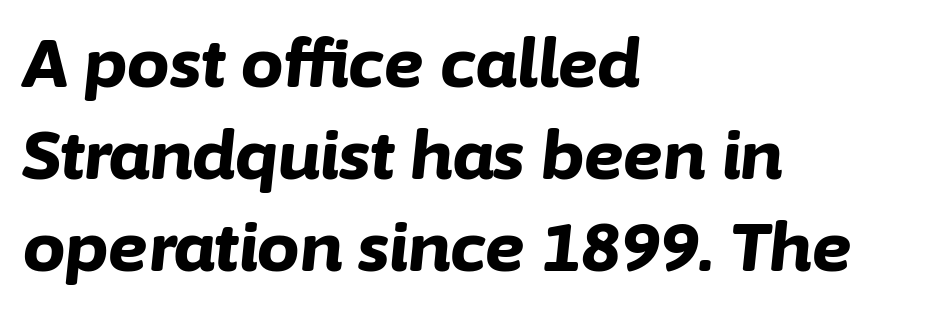
The image shows 67 px bold type, italic (leaning right); set left-aligned, normal line spacing (1.37x), normal letter spacing, not underlined; low stroke contrast and a medium x-height.
